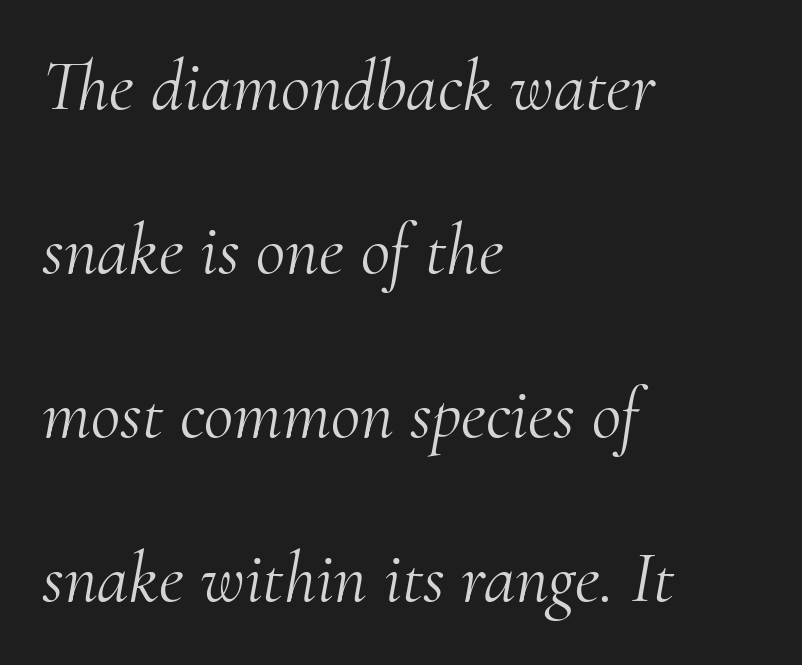
{"serif": "yes", "italic": "yes", "lean": "right", "slant_degrees": 10, "bold": "no", "weight": "light", "width": "normal", "stroke_contrast": "medium", "x_height": "small", "monospaced": "no", "underline": "no", "align": "left", "line_spacing": "loose", "line_spacing_ratio": 2.28, "letter_spacing": "normal", "letter_spacing_em": 0.0, "glyph_px": 72}
